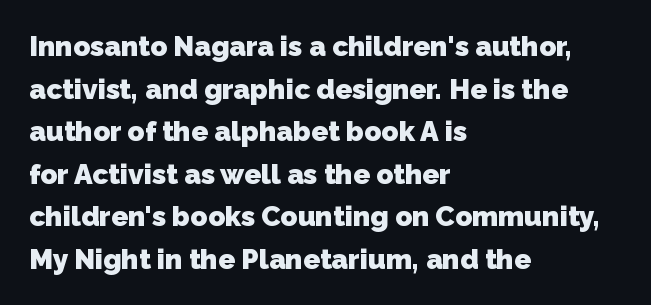
Has an underline been added? It has not. Stroke terminals: plain, sans-serif. Notice how the passage keeps a crisp vertical edge on the left only. Is this a fixed-width face? No — the glyphs have proportional, varying widths.
